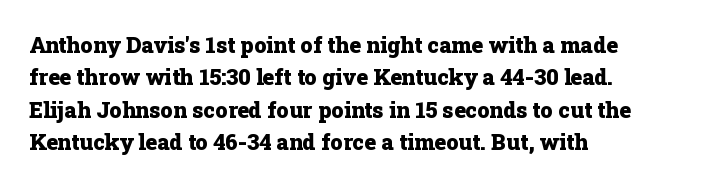
The image shows 22 px bold type, upright; set left-aligned, normal line spacing (1.47x), normal letter spacing, not underlined.
